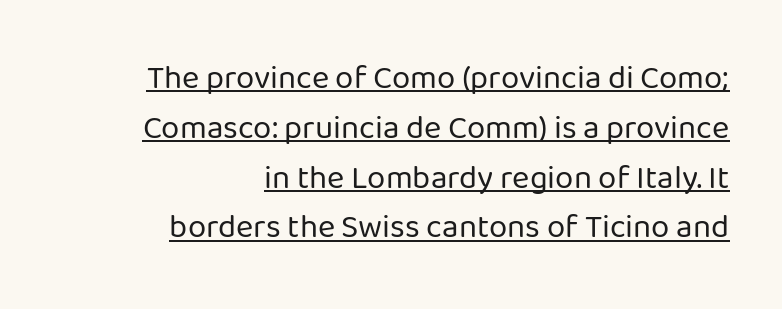
A light-to-regular cut is what we see here. Characters remain perfectly vertical along every line. The string is rendered with underlining switched on. Each word holds together tightly as a unit, with standard inter-letter gaps. The passage is arranged like a letterhead date or caption credit — flush right. These lines sit exactly where default settings would place them.
